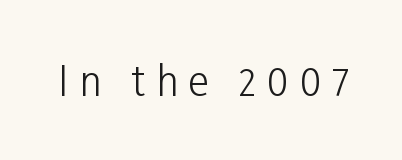
The image shows 40 px light, condensed sans-serif type, upright; set unusually wide letter spacing (+0.26 em), not underlined; low stroke contrast and a medium x-height.
